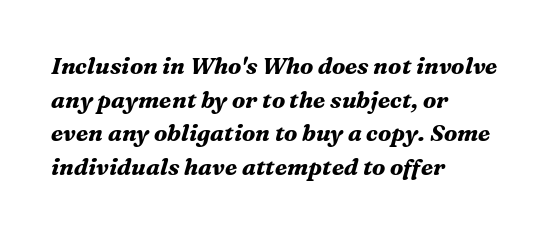
The letterforms sit shoulder to shoulder at normal distance. Italic: yes, the glyphs are oblique. Compared with a centered layout, this one pins lines to the left instead. This block has exactly the height ordinary leading produces.
